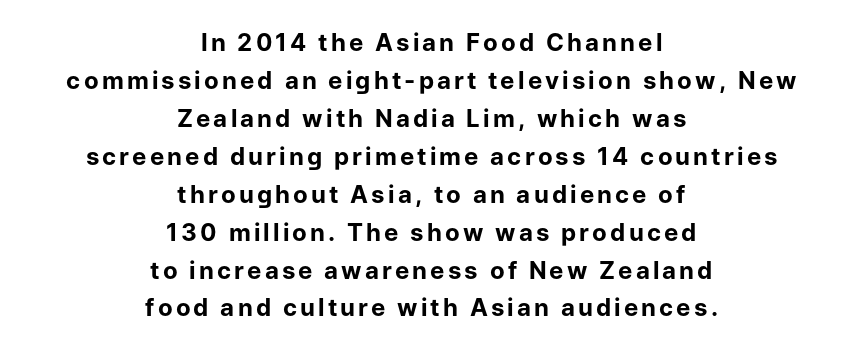
Q: Is the text bold? A: Yes.
Q: Is the text italic (slanted)? A: No, it is upright.
Q: Is the text underlined? A: No.
Q: How is the paragraph aligned? A: Centered.
Q: Is the spacing between lines tight, normal or loose? A: Normal.
